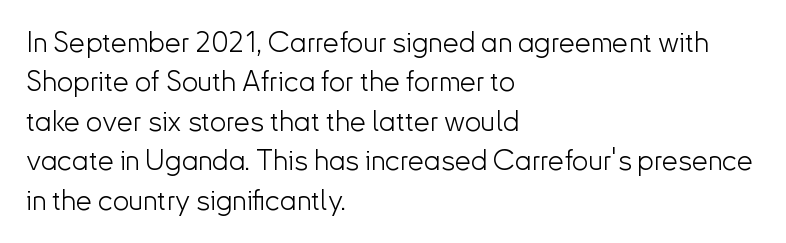
Type style note: lacks serifs. Unbolded letterforms with no extra heft. Looks like regular typesetting: each glyph gets only the width it needs. Tracking here is standard; glyphs follow each other at the usual distance.
